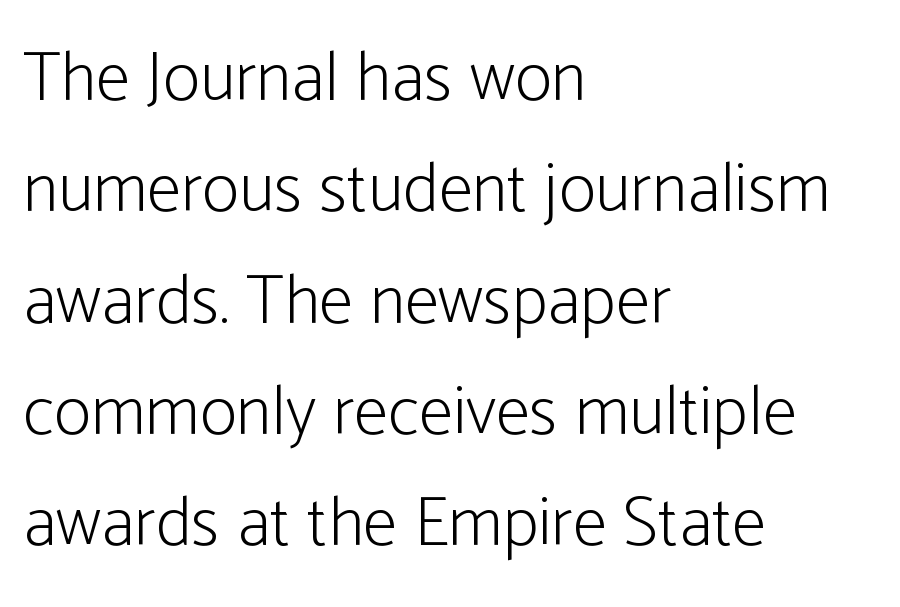
Q: Is the text bold? A: No.
Q: Is the text italic (slanted)? A: No, it is upright.
Q: Is the typeface a serif or a sans-serif typeface? A: Sans-serif.
Q: Is the text underlined? A: No.
Q: How is the paragraph aligned? A: Left-aligned.
Q: Is the spacing between letters normal or unusually wide? A: Normal.
Q: Is the spacing between lines tight, normal or loose? A: Normal.
Q: Width (condensed, normal, or wide)? A: Condensed.
Q: Stroke contrast? A: Low.
Q: x-height? A: Medium.
Q: Monospaced? A: No.
